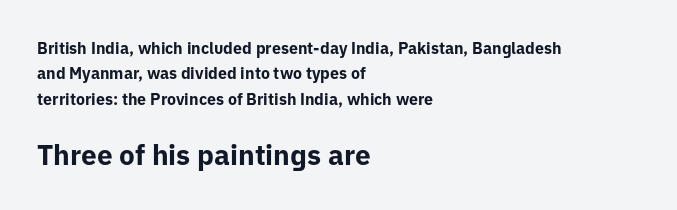
The image shows 28 px bold sans-serif type, upright; set left-aligned, normal line spacing (1.59x), normal letter spacing, not underlined; the second (bottom) block is 1.75x larger; low stroke contrast and a medium x-height.
